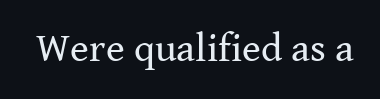
Is this a fixed-width face? No — the glyphs have proportional, varying widths. Is there any slant? The stems are plumb. No extra tracking has been applied to these lines. The characters are drawn with everyday or finer stroke widths. Unlike a clean sans, this face finishes its strokes with serifs. Beneath every word, the page is bare.
